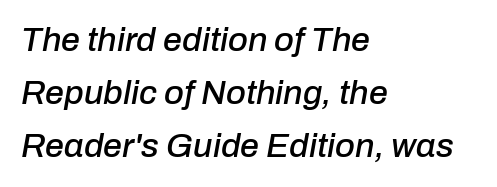
Q: Is the text italic (slanted)? A: Yes, it leans right by about 10 degrees.
Q: Is the text underlined? A: No.
Q: How is the paragraph aligned? A: Left-aligned.
Q: Is the spacing between letters normal or unusually wide? A: Normal.
Q: Is the spacing between lines tight, normal or loose? A: Normal.
Q: Width (condensed, normal, or wide)? A: Normal.
Q: Stroke contrast? A: Low.
Q: x-height? A: Medium.
Q: Monospaced? A: No.
